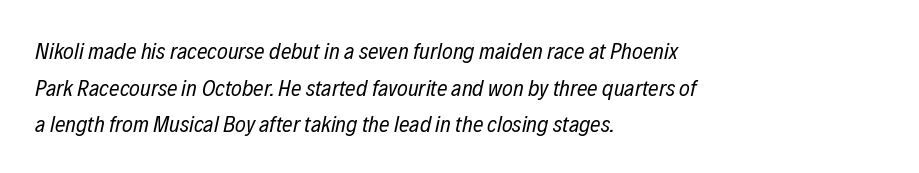
The image shows 23 px text type, italic (leaning right); set left-aligned, normal line spacing (1.59x), normal letter spacing, not underlined.
